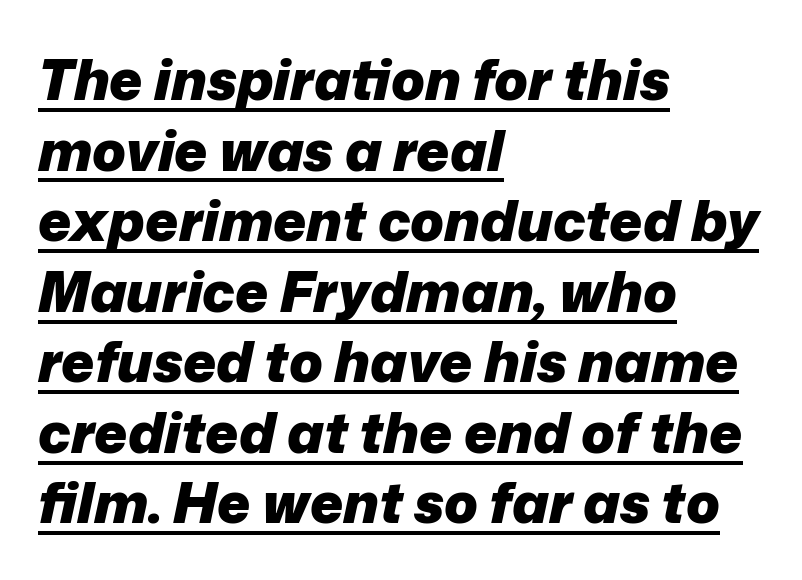
The image shows 56 px heavy type, italic (leaning right); set left-aligned, normal line spacing (1.26x), normal letter spacing, underlined; low stroke contrast and a medium x-height.
